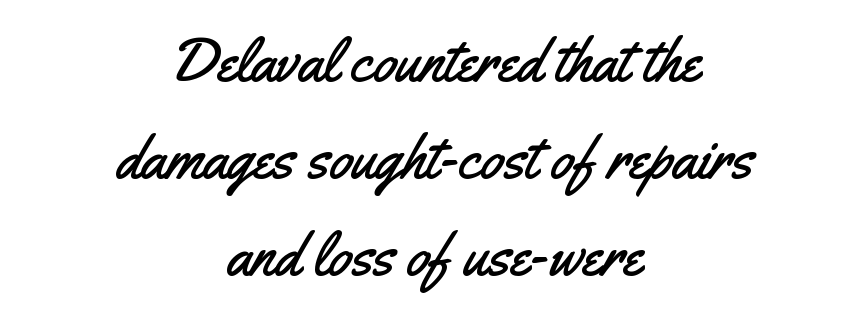
The image shows 61 px condensed sans-serif type; set centered, normal line spacing (1.59x), normal letter spacing, not underlined; medium stroke contrast and a small x-height.
